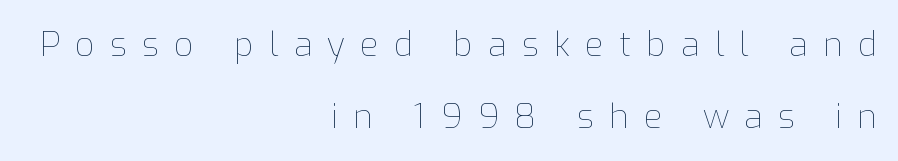
Widely set lines give the paragraph a tall, airy silhouette. Tall strokes in this sample are plumb rather than angled. These lines stack with their right ends in a neat column. Plain, unruled lines of type.
